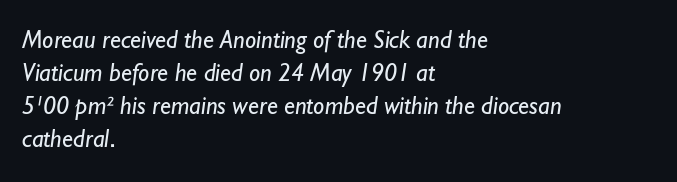
{"bold": "no", "underline": "no", "align": "left", "line_spacing": "normal", "line_spacing_ratio": 1.32, "letter_spacing": "normal", "letter_spacing_em": 0.0, "glyph_px": 25}
